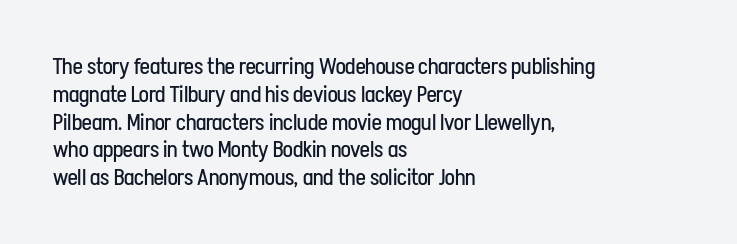
Q: Is the text bold? A: No.
Q: Is the text italic (slanted)? A: No, it is upright.
Q: Is the text underlined? A: No.
Q: How is the paragraph aligned? A: Left-aligned.
Q: Is the spacing between letters normal or unusually wide? A: Normal.
